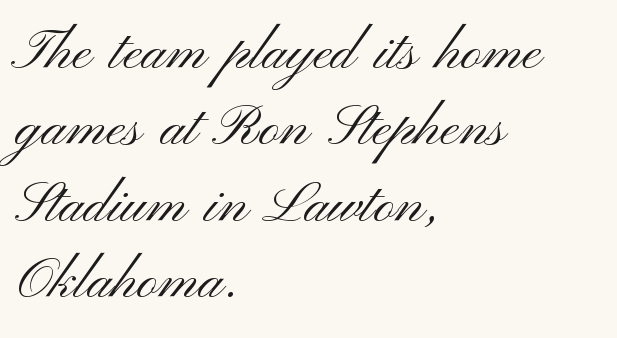
Q: Is the text bold? A: No.
Q: Is the text italic (slanted)? A: Yes.
Q: Is the typeface a serif or a sans-serif typeface? A: Sans-serif.
Q: Is the text underlined? A: No.
Q: How is the paragraph aligned? A: Left-aligned.
Q: Is the spacing between letters normal or unusually wide? A: Normal.
Q: Is the spacing between lines tight, normal or loose? A: Normal.
Q: Width (condensed, normal, or wide)? A: Wide.
Q: Stroke contrast? A: Medium.
Q: x-height? A: Small.
Q: Monospaced? A: No.
